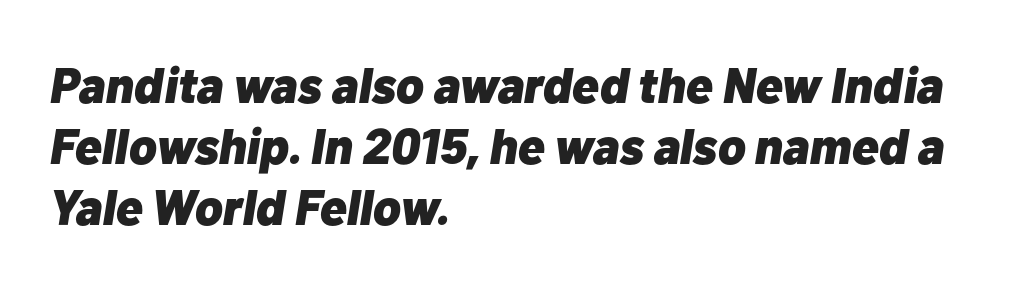
There is no visible air inserted between adjacent glyphs. The strokes are fattened all the way to bold. The passage shown is typed in a proportional face where columns would drift. Is the type slanted? Yes — the strokes lean at a clear angle. Typeset ragged right — the left edge is the straight one. Glance below the letters and you will spot only blank space.
